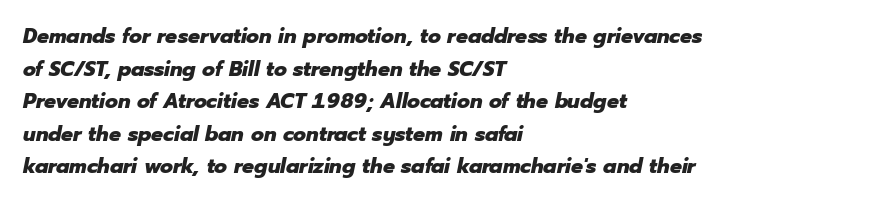
{"italic": "yes", "lean": "right", "slant_degrees": 12, "bold": "yes", "underline": "no", "align": "left", "line_spacing": "normal", "line_spacing_ratio": 1.55, "letter_spacing": "normal", "letter_spacing_em": 0.0, "glyph_px": 21}
